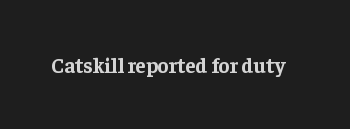
The image shows 21 px bold type, upright; set normal letter spacing, not underlined.
